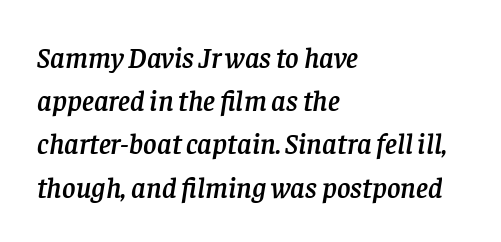
The image shows 29 px serif type, italic (leaning right); set left-aligned, normal line spacing (1.49x), normal letter spacing, not underlined; low stroke contrast and a large x-height.
